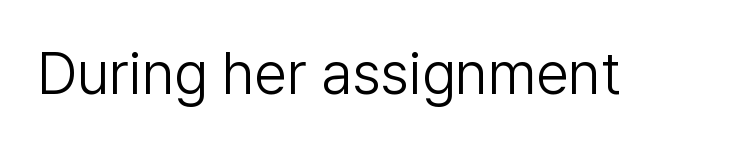
The image shows 59 px light sans-serif type, upright; set normal letter spacing, not underlined; low stroke contrast and a medium x-height.
